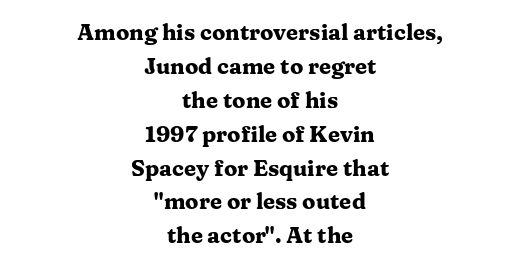
You'd pick this weight for a headline — it's a proper bold. The gaps between neighbouring characters are ordinary and unremarkable. Unlike italic type, these characters show no tilt at all. A typesetter would call this leading conventional body-copy spacing. Underlining? Definitely not there.
